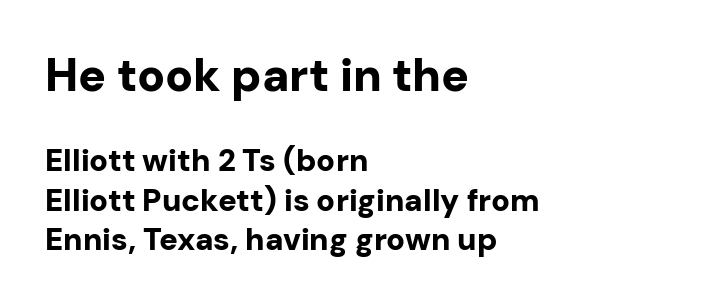
{"serif": "no", "italic": "no", "bold": "yes", "weight": "bold", "width": "normal", "stroke_contrast": "low", "x_height": "medium", "monospaced": "no", "underline": "no", "align": "left", "line_spacing": "normal", "line_spacing_ratio": 1.27, "letter_spacing": "normal", "letter_spacing_em": 0.0, "larger_block": "first", "size_ratio": 1.48, "glyph_px": 46}
